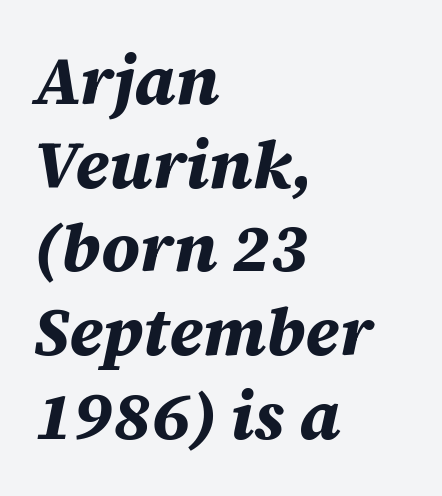
{"italic": "yes", "lean": "right", "slant_degrees": 12, "bold": "yes", "weight": "bold", "width": "normal", "stroke_contrast": "medium", "x_height": "large", "monospaced": "no", "underline": "no", "align": "left", "line_spacing": "normal", "line_spacing_ratio": 1.25, "letter_spacing": "normal", "letter_spacing_em": 0.0, "glyph_px": 67}
